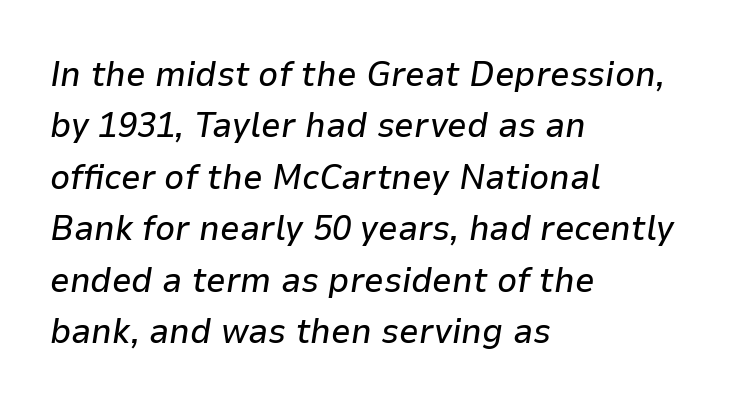
The passage shown is not underscored anywhere. Every character sits at an angle, as italics do. Students, observe: this is what conventionally led text looks like. Nobody touched the tracking dial on this one. The typesetter chose a ragged-right arrangement here. Spacing verdict: proportional, widths tailored to each character.
